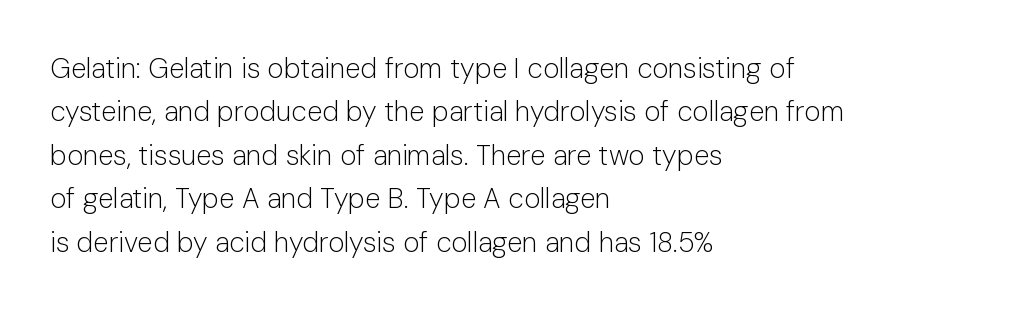
Q: Is the text bold? A: No.
Q: Is the text italic (slanted)? A: No, it is upright.
Q: Is the typeface a serif or a sans-serif typeface? A: Sans-serif.
Q: Is the text underlined? A: No.
Q: How is the paragraph aligned? A: Left-aligned.
Q: Is the spacing between letters normal or unusually wide? A: Normal.
Q: Is the spacing between lines tight, normal or loose? A: Normal.
Q: Width (condensed, normal, or wide)? A: Normal.
Q: Stroke contrast? A: Low.
Q: x-height? A: Medium.
Q: Monospaced? A: No.
